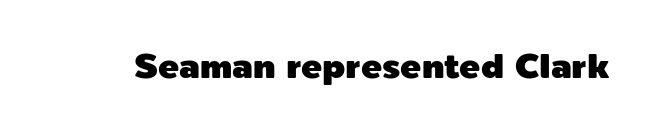
Q: Is the text italic (slanted)? A: No, it is upright.
Q: Is the typeface a serif or a sans-serif typeface? A: Sans-serif.
Q: Is the text underlined? A: No.
Q: Is the spacing between letters normal or unusually wide? A: Normal.
Q: Width (condensed, normal, or wide)? A: Normal.
Q: x-height? A: Medium.
Q: Monospaced? A: No.
